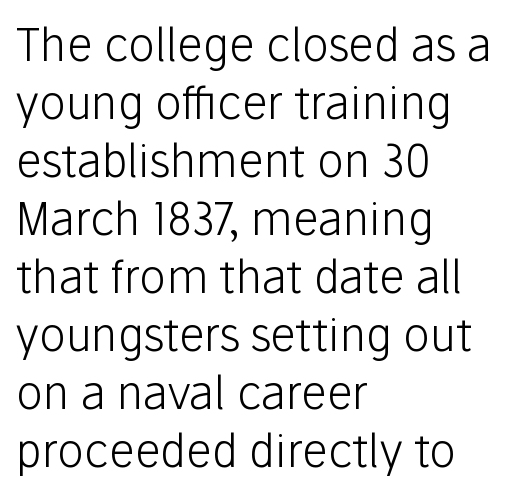
Q: Is the text bold? A: No.
Q: Is the text italic (slanted)? A: No, it is upright.
Q: Is the typeface a serif or a sans-serif typeface? A: Sans-serif.
Q: Is the text underlined? A: No.
Q: How is the paragraph aligned? A: Left-aligned.
Q: Is the spacing between letters normal or unusually wide? A: Normal.
Q: Is the spacing between lines tight, normal or loose? A: Normal.
Q: Width (condensed, normal, or wide)? A: Normal.
Q: Stroke contrast? A: Low.
Q: x-height? A: Medium.
Q: Monospaced? A: No.
